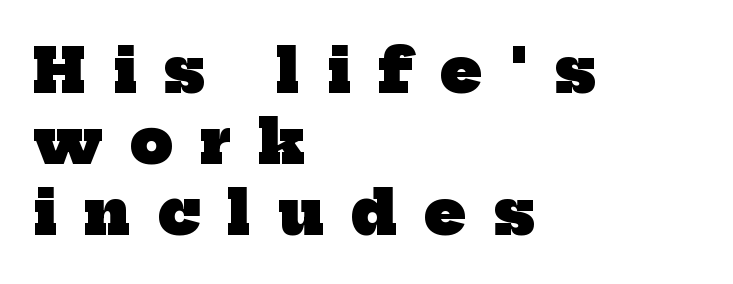
Does the copy run flush right? No — it runs flush left. Regarding serifs, this sample has them. These lines are rendered in a variable-pitch font. Caption: expanded tracking, letters set apart. This is heavy type, rendered in bold.
